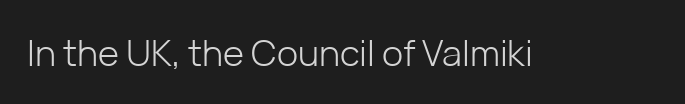
{"serif": "no", "italic": "no", "bold": "no", "weight": "light", "width": "normal", "stroke_contrast": "low", "x_height": "medium", "monospaced": "no", "underline": "no", "letter_spacing": "normal", "letter_spacing_em": 0.0, "glyph_px": 36}
